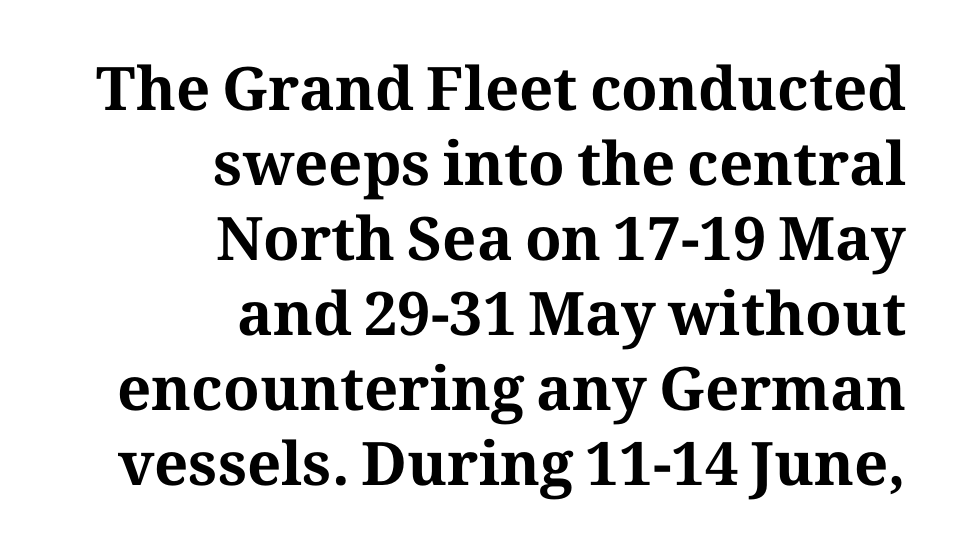
Q: Is the text bold? A: Yes.
Q: Is the text italic (slanted)? A: No, it is upright.
Q: Is the typeface a serif or a sans-serif typeface? A: Serif.
Q: Is the text underlined? A: No.
Q: How is the paragraph aligned? A: Right-aligned.
Q: Is the spacing between letters normal or unusually wide? A: Normal.
Q: Is the spacing between lines tight, normal or loose? A: Normal.
Q: Width (condensed, normal, or wide)? A: Normal.
Q: Stroke contrast? A: Medium.
Q: x-height? A: Medium.
Q: Monospaced? A: No.
